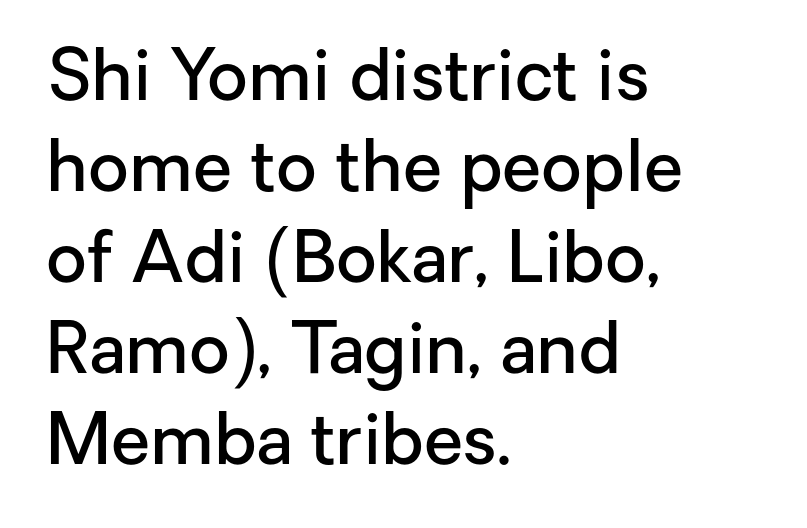
Beneath every word, the page is bare. The face used here is rendered with its standard letterfit. Italic: no, the glyphs are upright roman. Nope, no serifs anywhere on these letters. Compared with typical paragraphs, the rows here are spaced about the same.
